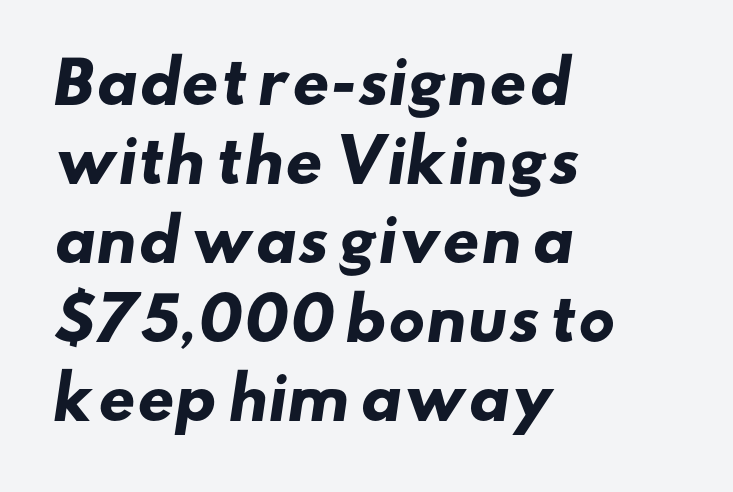
{"serif": "no", "bold": "yes", "weight": "heavy", "width": "wide", "stroke_contrast": "low", "x_height": "small", "monospaced": "no", "underline": "no", "align": "left", "line_spacing": "normal", "line_spacing_ratio": 1.36, "letter_spacing": "normal", "letter_spacing_em": 0.0, "glyph_px": 58}
